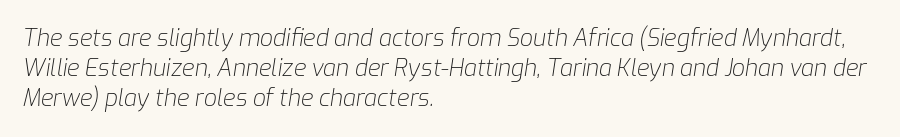
The image shows 23 px text type, italic (leaning right); set left-aligned, normal line spacing (1.31x), normal letter spacing, not underlined.
